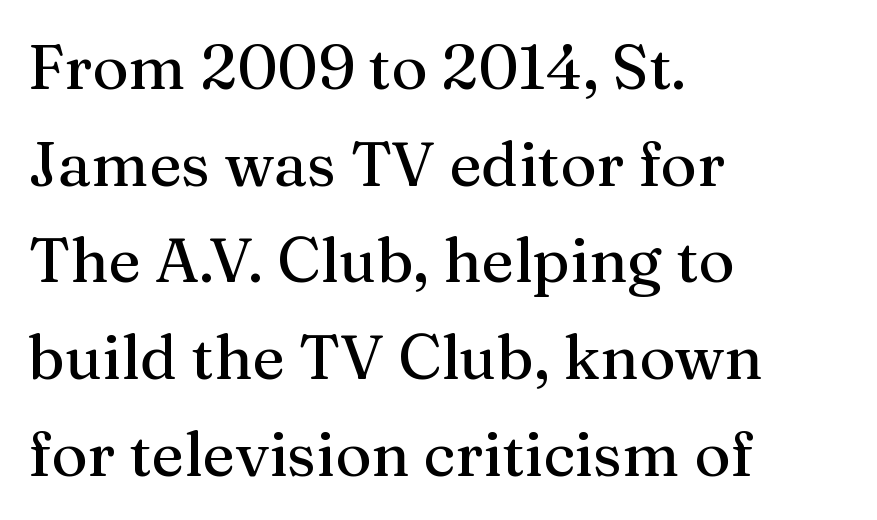
Clear beneath every line of the passage. Character widths vary here, with narrow letters taking less room than wide ones. Observe the serifs anchoring each vertical stroke in this sample. Is the letter spacing exaggerated? No — it looks like the ordinary default. The lines are quadded left. Reading down the column, the eye jumps a familiar distance to each next line.
